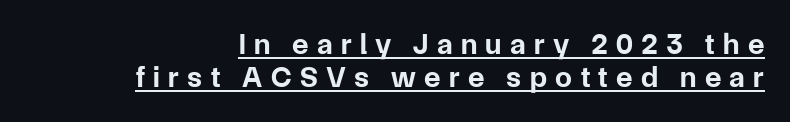
The image shows 30 px bold sans-serif type, upright; set tight line spacing (1.11x), unusually wide letter spacing (+0.28 em), underlined; low stroke contrast and a medium x-height.
